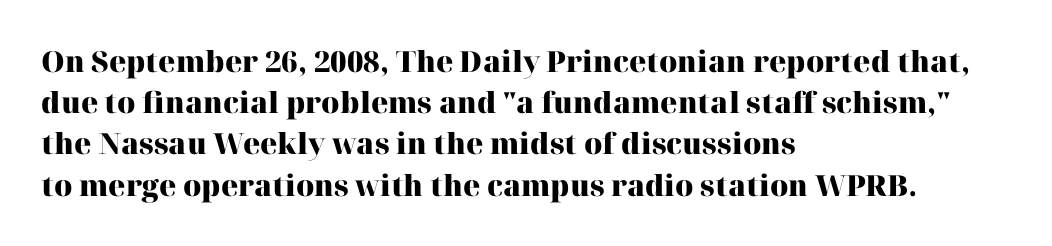
Note the varied advance widths — an 'i' is clearly narrower than an 'm'. Nope, not italic — everything's standing straight. The font family rendered here belongs to the serif group. Short note: letters normally spaced.
